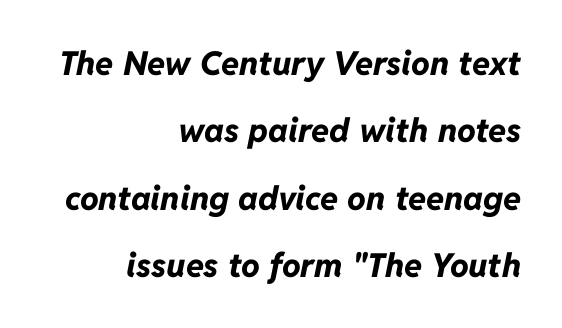
{"italic": "yes", "lean": "right", "slant_degrees": 11, "bold": "yes", "weight": "bold", "width": "normal", "stroke_contrast": "low", "x_height": "medium", "monospaced": "no", "underline": "no", "align": "right", "line_spacing": "loose", "line_spacing_ratio": 2.04, "letter_spacing": "normal", "letter_spacing_em": 0.0, "glyph_px": 33}
